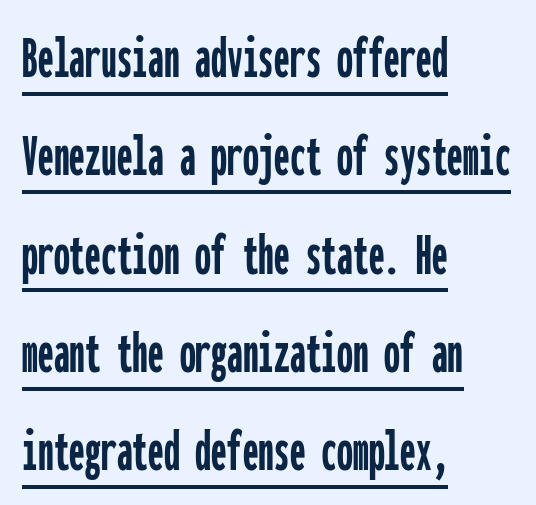
Q: Is the text italic (slanted)? A: No, it is upright.
Q: Is the typeface a serif or a sans-serif typeface? A: Sans-serif.
Q: Is the text underlined? A: Yes.
Q: How is the paragraph aligned? A: Left-aligned.
Q: Is the spacing between letters normal or unusually wide? A: Normal.
Q: Is the spacing between lines tight, normal or loose? A: Normal.
Q: Width (condensed, normal, or wide)? A: Condensed.
Q: Stroke contrast? A: Low.
Q: x-height? A: Medium.
Q: Monospaced? A: Yes.
